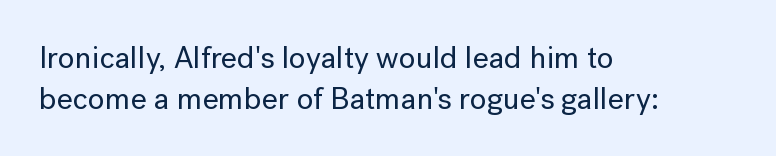
Proportional: the letters do not fall into vertical columns. The type family on display is of the sans-serif kind. Vertically, the passage feels balanced, rows spaced as you'd expect. The type sits square on the baseline with zero lean. Between one letter and the next there's only the usual sliver of space. In CSS terms this would be text-align: left.
